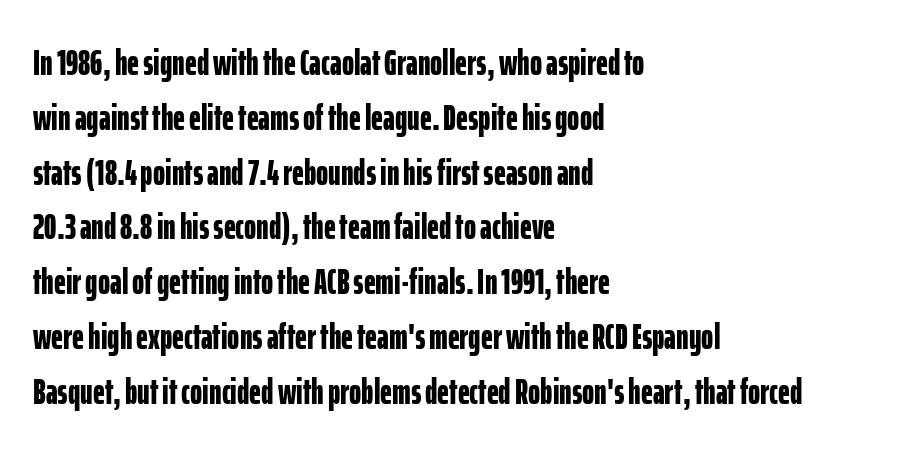
The image shows 37 px bold, condensed sans-serif type, upright; set left-aligned, normal line spacing (1.48x), normal letter spacing, not underlined; low stroke contrast and a medium x-height.
